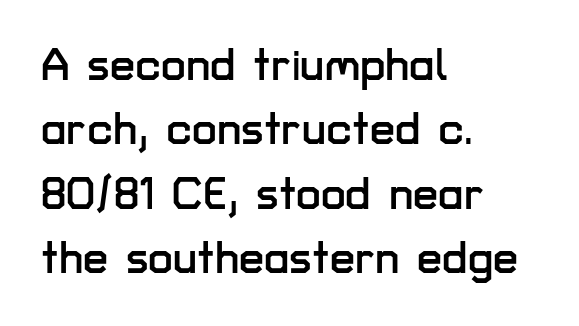
Here the designer chose a conventional face with non-uniform glyph widths. Line spacing here is normal. Check where the strokes stop: nothing finishes them off — pure sans. The tracking reads as untouched default to a designer's eye. This is the regular roman posture of the typeface.
